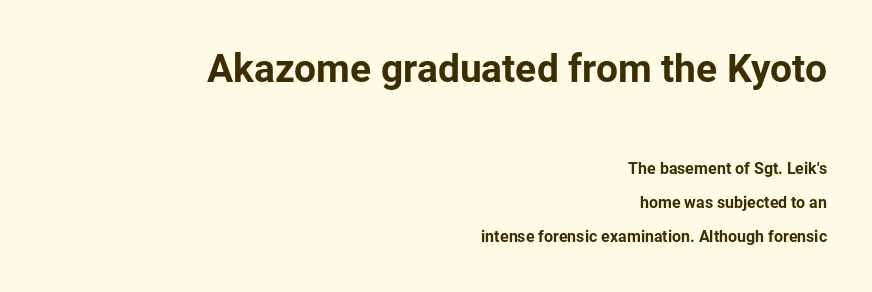
Each new line begins a long way beneath the previous one. The face used here is rendered with its standard letterfit. Every letter is thick-stroked: bold, no question. The axis of the letterforms is exactly vertical. A sans-serif font was chosen for this passage. The composition opens big and finishes small.
